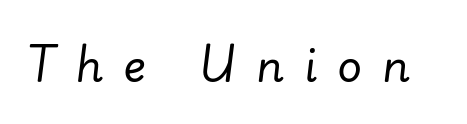
Q: Is the text bold? A: No.
Q: Is the text italic (slanted)? A: Yes, it leans right by about 7 degrees.
Q: Is the text underlined? A: No.
Q: Is the spacing between letters normal or unusually wide? A: Unusually wide.
Q: Width (condensed, normal, or wide)? A: Normal.
Q: Stroke contrast? A: Low.
Q: x-height? A: Small.
Q: Monospaced? A: No.
